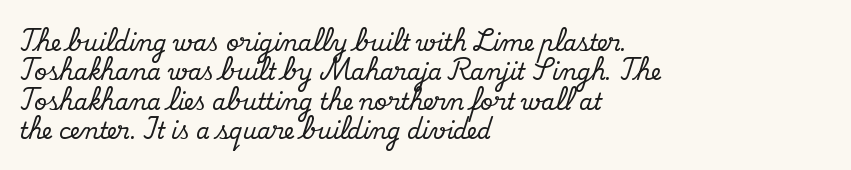
The image shows 22 px text type; set left-aligned, normal line spacing (1.33x), normal letter spacing, not underlined.
